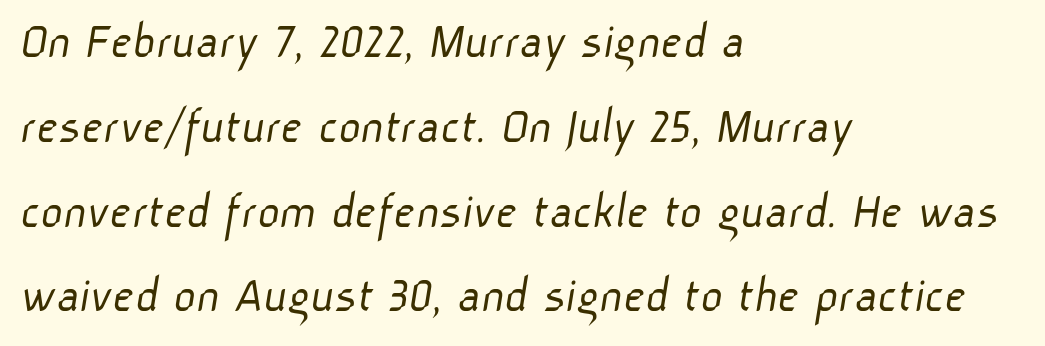
Glyph-to-glyph distance matches everyday printed text. These lines sit exactly where default settings would place them. This rendering uses left alignment, leaving the right contour irregular. This sample has the flowing, uneven cadence of proportional lettering. These lines are composed in type without serifs.
